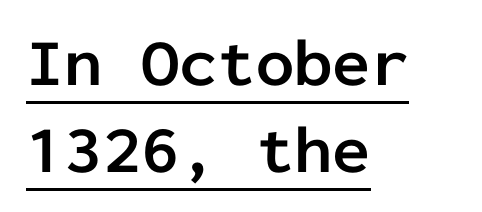
{"serif": "no", "italic": "no", "bold": "yes", "weight": "semibold", "width": "normal", "stroke_contrast": "low", "x_height": "medium", "monospaced": "yes", "underline": "yes", "align": "left", "line_spacing": "normal", "line_spacing_ratio": 1.28, "letter_spacing": "normal", "letter_spacing_em": 0.0, "glyph_px": 68}
